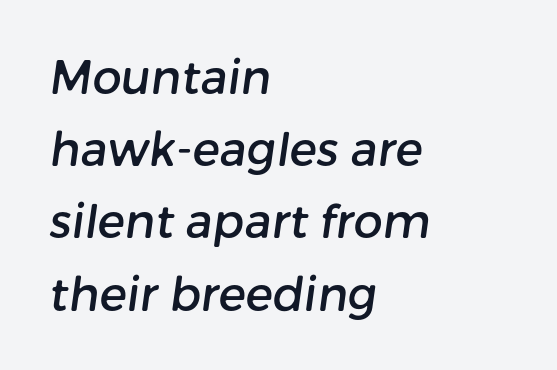
{"serif": "no", "width": "normal", "stroke_contrast": "low", "x_height": "medium", "monospaced": "no", "underline": "no", "align": "left", "line_spacing": "normal", "line_spacing_ratio": 1.57, "letter_spacing": "normal", "letter_spacing_em": 0.0, "glyph_px": 46}
